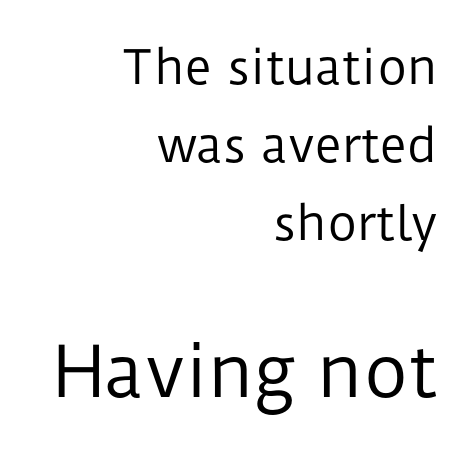
{"serif": "no", "italic": "no", "bold": "no", "weight": "regular", "width": "normal", "stroke_contrast": "low", "x_height": "medium", "monospaced": "no", "underline": "no", "align": "right", "line_spacing": "normal", "line_spacing_ratio": 1.7, "letter_spacing": "normal", "letter_spacing_em": 0.0, "larger_block": "second", "size_ratio": 1.5, "glyph_px": 69}
